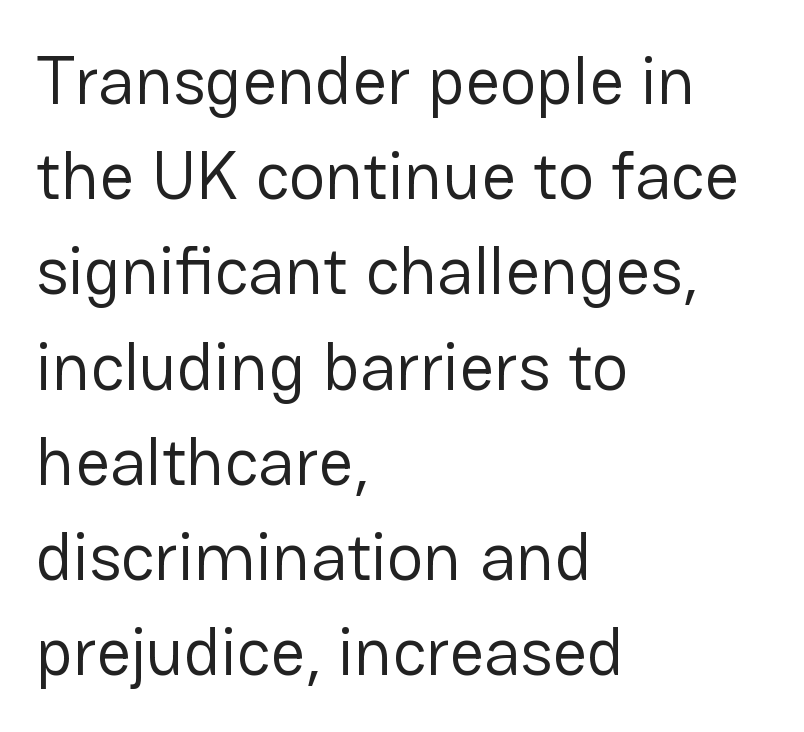
The image shows 68 px regular-weight sans-serif type, upright; set left-aligned, normal line spacing (1.4x), normal letter spacing, not underlined; low stroke contrast and a medium x-height.
